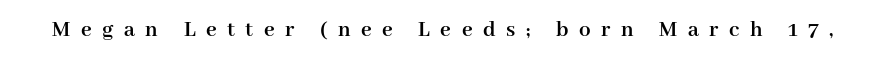
Q: Is the text bold? A: Yes.
Q: Is the text italic (slanted)? A: No, it is upright.
Q: Is the text underlined? A: No.
Q: Is the spacing between letters normal or unusually wide? A: Unusually wide.
